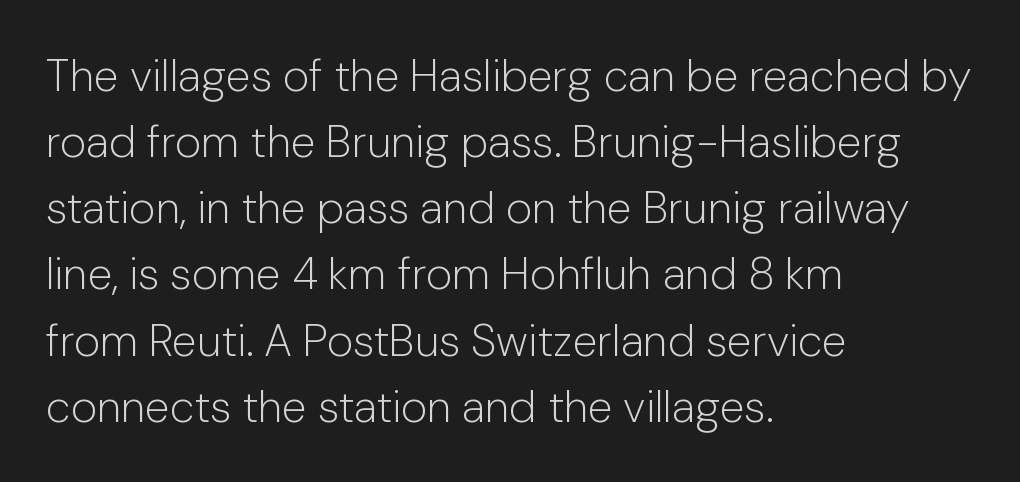
This rendering features lettering with no underline. A sans-serif font was chosen for this passage. The characters are drawn with everyday or finer stroke widths. No italicization has been applied; the sample stays upright. Words appear dense and cohesive because spacing is normal.
